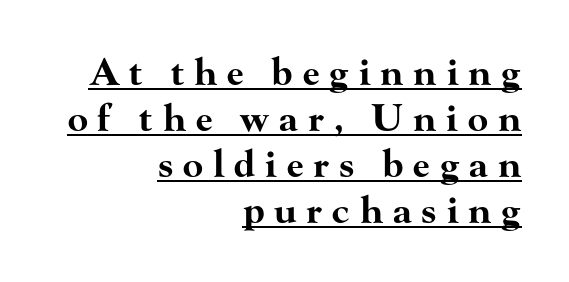
{"serif": "yes", "italic": "no", "bold": "yes", "weight": "bold", "width": "wide", "stroke_contrast": "high", "x_height": "small", "monospaced": "no", "underline": "yes", "align": "right", "line_spacing_ratio": 1.24, "letter_spacing": "wide", "letter_spacing_em": 0.27, "glyph_px": 37}
